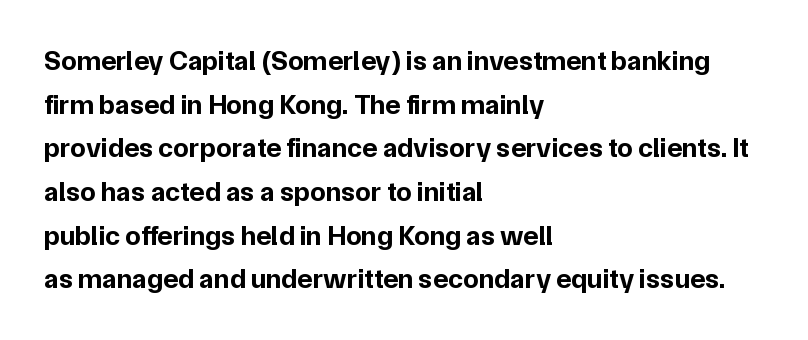
The image shows 28 px bold sans-serif type, upright; set left-aligned, normal line spacing (1.56x), normal letter spacing, not underlined; low stroke contrast and a medium x-height.
